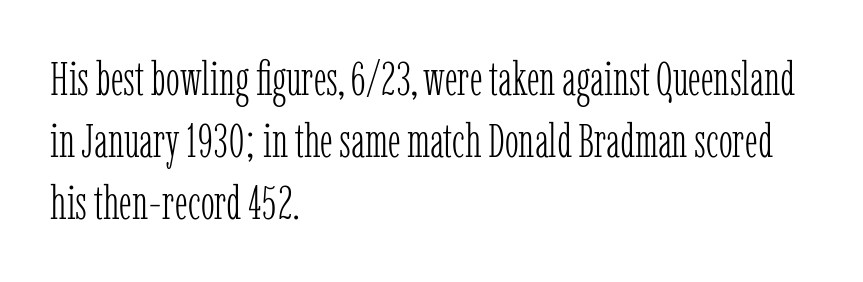
Q: Is the text bold? A: No.
Q: Is the text italic (slanted)? A: No, it is upright.
Q: Is the typeface a serif or a sans-serif typeface? A: Serif.
Q: Is the text underlined? A: No.
Q: How is the paragraph aligned? A: Left-aligned.
Q: Is the spacing between letters normal or unusually wide? A: Normal.
Q: Is the spacing between lines tight, normal or loose? A: Normal.
Q: Width (condensed, normal, or wide)? A: Condensed.
Q: Stroke contrast? A: Low.
Q: x-height? A: Medium.
Q: Monospaced? A: No.
